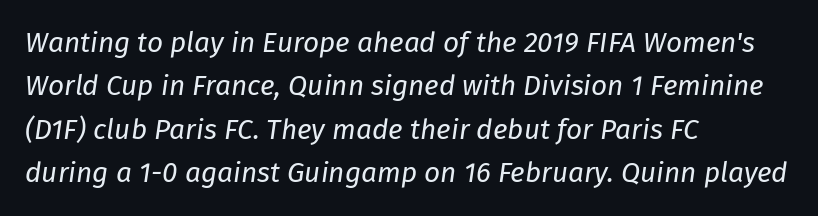
Stroke thickness stays within the range of a standard reading face or lighter. The paragraph has a hard left edge and a soft right edge. Characters follow at the spacing the type designer built in. No word sits above an underline. The passage shown is typed in a proportional face where columns would drift. Is the type slanted? Yes — the strokes lean at a clear angle.
